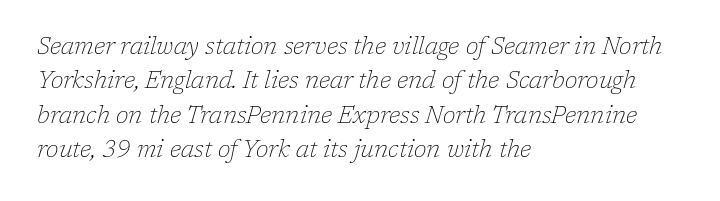
The image shows 23 px text type, italic (leaning right); set left-aligned, normal line spacing (1.49x), normal letter spacing, not underlined.
